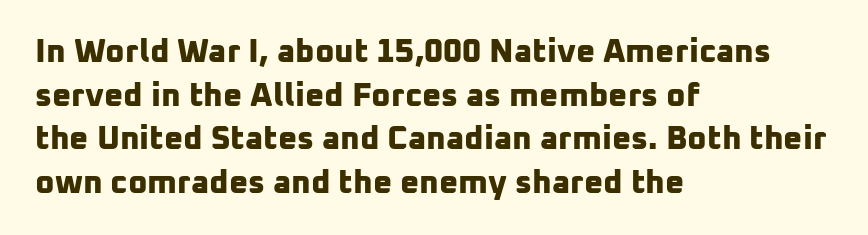
Q: Is the text bold? A: Yes.
Q: Is the typeface a serif or a sans-serif typeface? A: Sans-serif.
Q: Is the text underlined? A: No.
Q: How is the paragraph aligned? A: Left-aligned.
Q: Is the spacing between letters normal or unusually wide? A: Normal.
Q: Is the spacing between lines tight, normal or loose? A: Normal.
Q: Width (condensed, normal, or wide)? A: Normal.
Q: Stroke contrast? A: Low.
Q: x-height? A: Medium.
Q: Monospaced? A: No.
